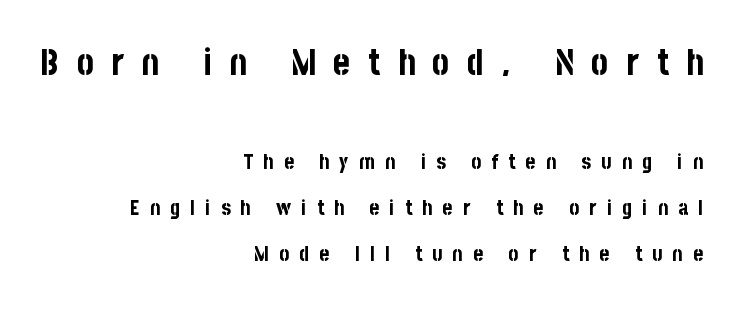
The image shows 36 px bold, condensed sans-serif type, upright; set right-aligned, loose line spacing (2.19x), unusually wide letter spacing (+0.49 em), not underlined; the first (top) block is 1.71x larger; low stroke contrast and a large x-height.
